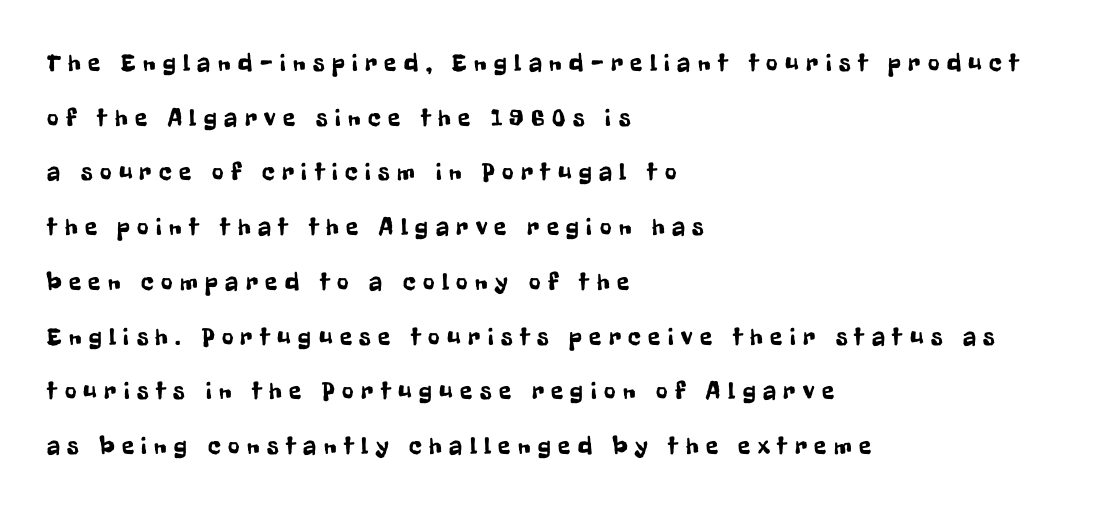
Q: Is the text italic (slanted)? A: No, it is upright.
Q: Is the text underlined? A: No.
Q: How is the paragraph aligned? A: Left-aligned.
Q: Is the spacing between letters normal or unusually wide? A: Unusually wide.
Q: Is the spacing between lines tight, normal or loose? A: Loose.
